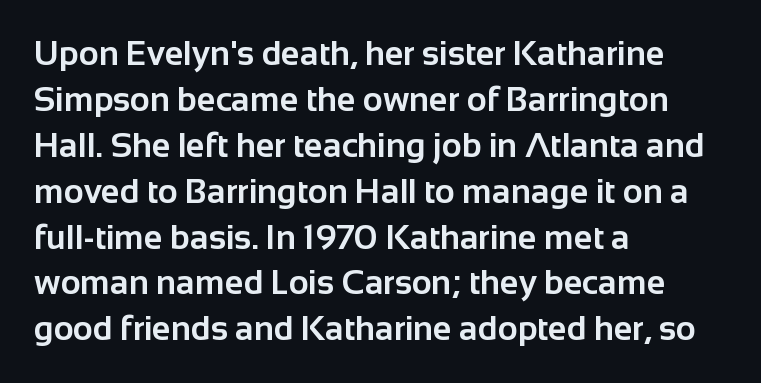
The image shows 34 px bold sans-serif type, upright; set left-aligned, normal line spacing (1.35x), normal letter spacing, not underlined; low stroke contrast and a medium x-height.
